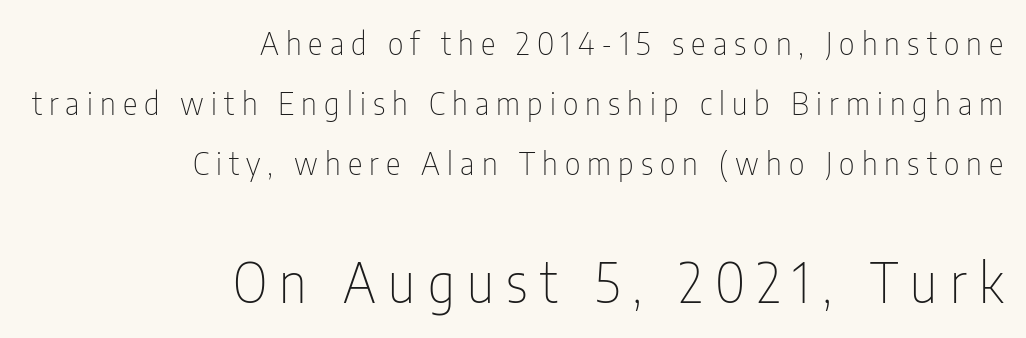
Q: Is the text bold? A: No.
Q: Is the text italic (slanted)? A: No, it is upright.
Q: Is the typeface a serif or a sans-serif typeface? A: Sans-serif.
Q: Is the text underlined? A: No.
Q: How is the paragraph aligned? A: Right-aligned.
Q: Is the spacing between letters normal or unusually wide? A: Unusually wide.
Q: Is the spacing between lines tight, normal or loose? A: Loose.
Q: Which block of text is set in a larger size, the first (top) or the second (bottom)? A: The second (bottom) one.
Q: Width (condensed, normal, or wide)? A: Condensed.
Q: Stroke contrast? A: Low.
Q: x-height? A: Medium.
Q: Monospaced? A: No.
